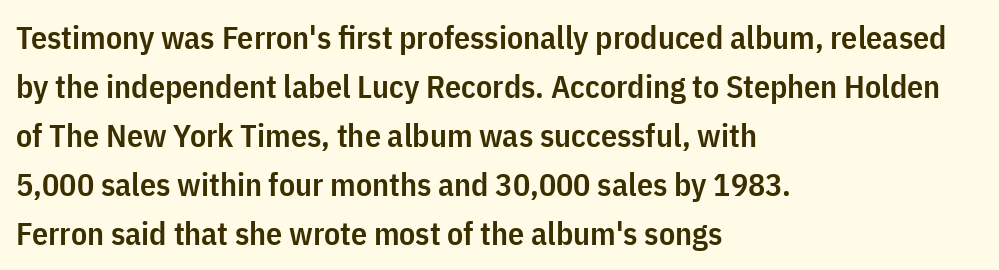
The image shows 32 px semibold, condensed sans-serif type, upright; set left-aligned, normal line spacing (1.53x), normal letter spacing, not underlined; low stroke contrast and a medium x-height.
